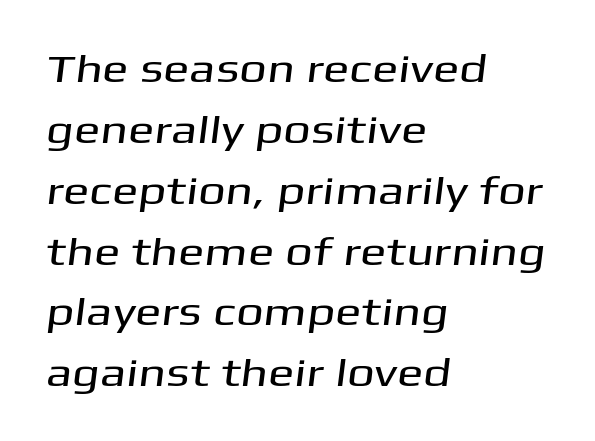
The string is rendered with underlining switched off. This sample uses a sans-serif face. Does the copy run flush right? No — it runs flush left. Glyph-to-glyph distance matches everyday printed text. If you measured baseline to baseline, you'd find a middling distance. These lines are rendered in a variable-pitch font.
